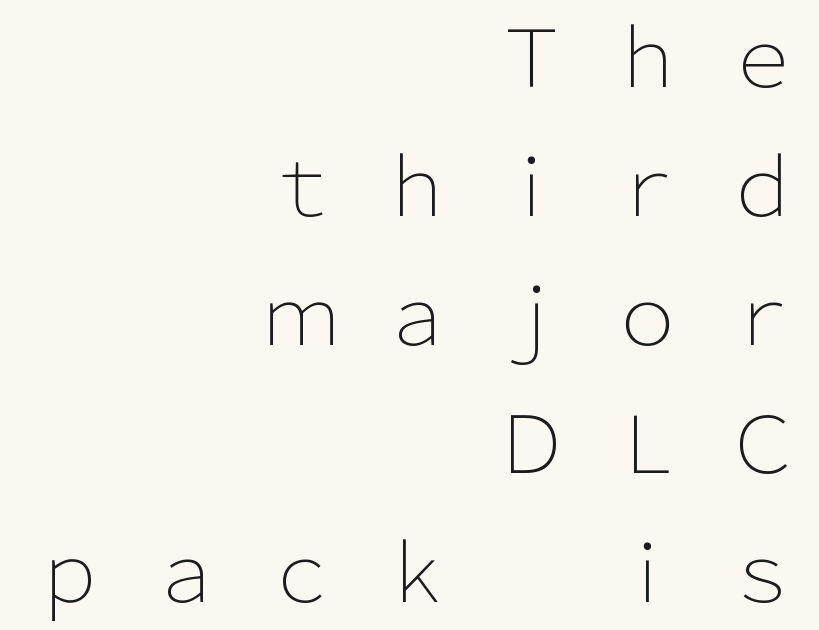
The vertical gap from one line to the next is medium. Character widths vary here, with narrow letters taking less room than wide ones. The paragraph has a hard right edge and a soft left edge. This sample uses a sans-serif face.
